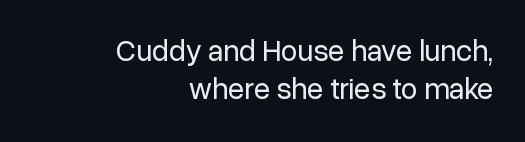
Descenders are the only things crossing below the line. The designer went with a sans here, leaving each stem footless. Weight class: somewhere from thin through regular. The specimen reads as upright at a glance. Reading down the block, your eye finds every line finishing at a fixed right position.
